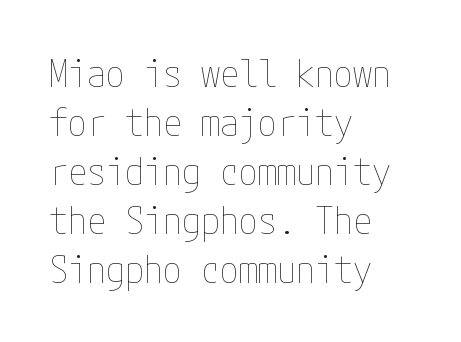
{"italic": "no", "bold": "no", "weight": "thin", "width": "condensed", "stroke_contrast": "low", "x_height": "medium", "underline": "no", "align": "left", "line_spacing": "normal", "line_spacing_ratio": 1.29, "letter_spacing": "normal", "letter_spacing_em": 0.0, "glyph_px": 38}
